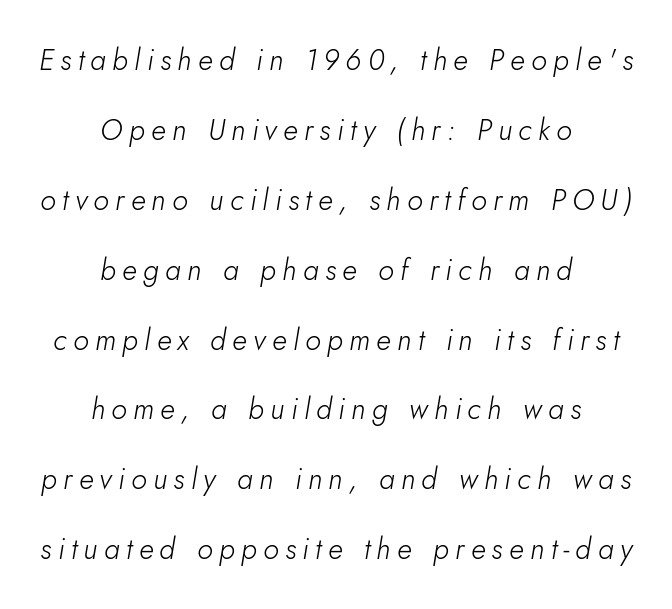
{"italic": "yes", "lean": "right", "slant_degrees": 5, "bold": "no", "weight": "light", "width": "normal", "stroke_contrast": "low", "x_height": "small", "monospaced": "no", "underline": "no", "align": "center", "line_spacing": "loose", "line_spacing_ratio": 2.41, "letter_spacing": "wide", "letter_spacing_em": 0.22, "glyph_px": 29}
